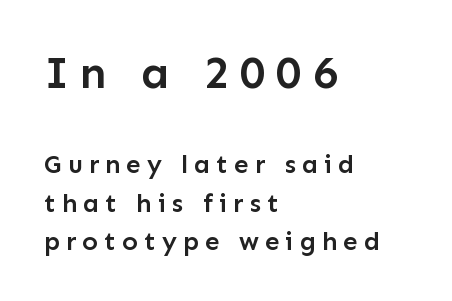
How would I describe the line gaps? Plain and ordinary. Here the designer chose a conventional face with non-uniform glyph widths. Serifs: no, the terminals of the letterforms are clean. Typesetter's note: demi weight, one step under bold. Character size in the leading block exceeds that of the trailing block. Posture: upright roman.
